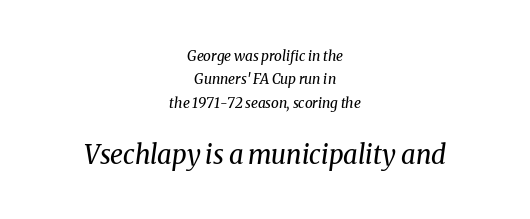
The image shows 26 px text type, italic (leaning right); set centered, normal line spacing (1.67x), normal letter spacing, not underlined; the second (bottom) block is 1.86x larger.
